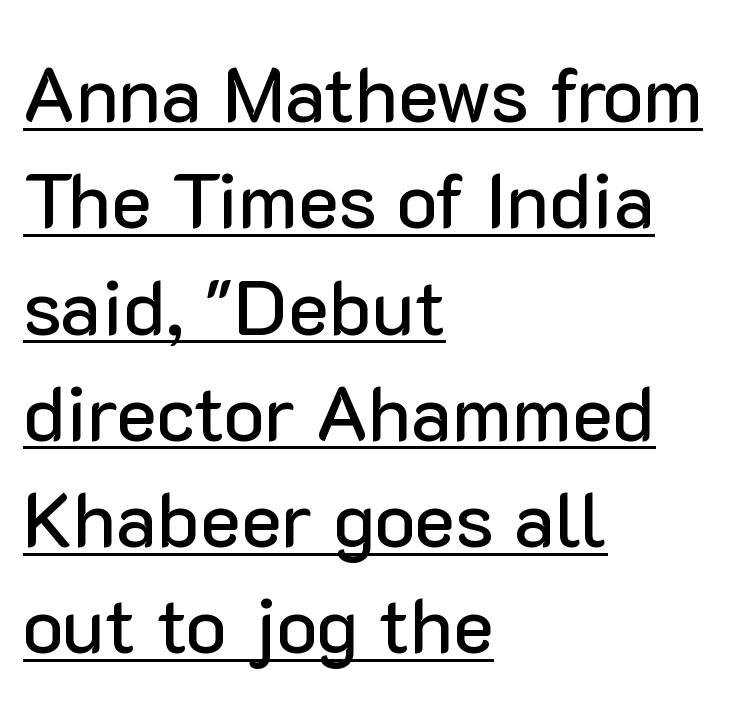
Q: Is the text italic (slanted)? A: No, it is upright.
Q: Is the typeface a serif or a sans-serif typeface? A: Sans-serif.
Q: Is the text underlined? A: Yes.
Q: How is the paragraph aligned? A: Left-aligned.
Q: Is the spacing between letters normal or unusually wide? A: Normal.
Q: Is the spacing between lines tight, normal or loose? A: Normal.
Q: Width (condensed, normal, or wide)? A: Normal.
Q: Stroke contrast? A: Low.
Q: x-height? A: Medium.
Q: Monospaced? A: No.
